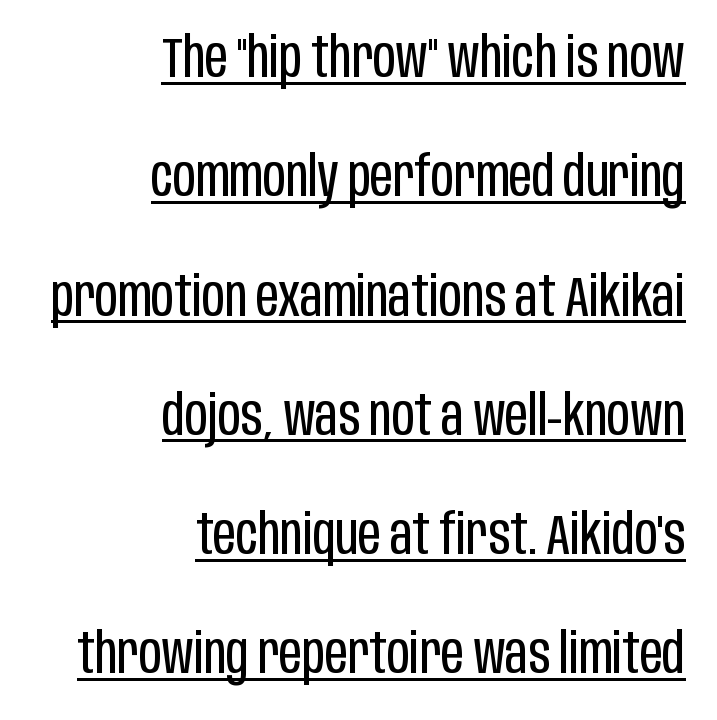
{"serif": "no", "italic": "no", "bold": "no", "weight": "regular", "width": "condensed", "stroke_contrast": "low", "x_height": "large", "monospaced": "no", "underline": "yes", "align": "right", "line_spacing": "loose", "line_spacing_ratio": 2.13, "letter_spacing": "normal", "letter_spacing_em": 0.0, "glyph_px": 56}
